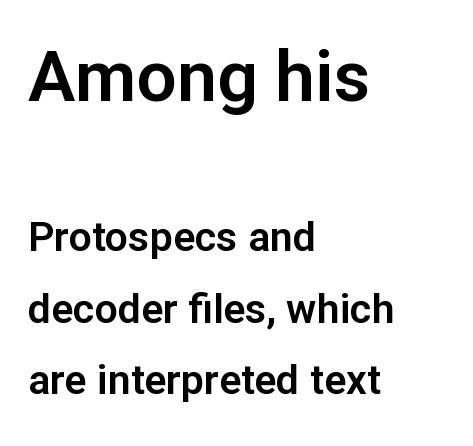
The image shows 71 px sans-serif type, upright; set left-aligned, line spacing 1.74x, normal letter spacing, not underlined; the first (top) block is 1.73x larger; low stroke contrast and a medium x-height.
